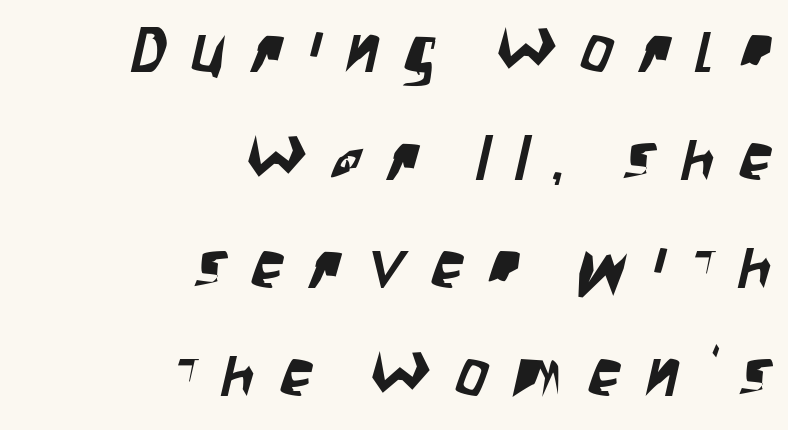
The image shows 64 px condensed sans-serif type; set right-aligned, normal line spacing (1.69x), unusually wide letter spacing (+0.4 em), not underlined; low stroke contrast and a large x-height.
